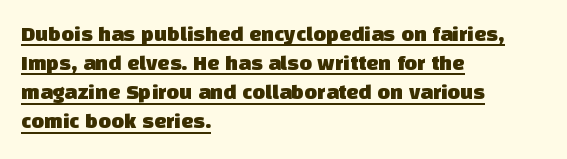
The image shows 22 px text type; set left-aligned, normal line spacing (1.32x), normal letter spacing, underlined.
